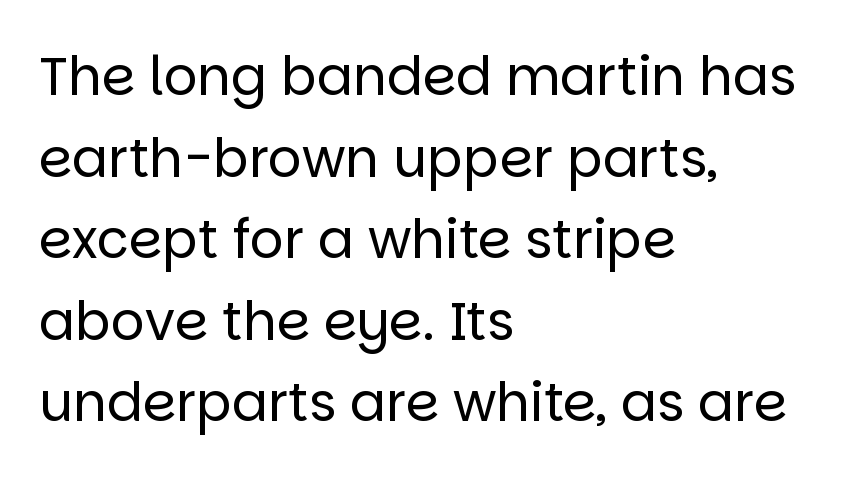
Q: Is the text bold? A: No.
Q: Is the text italic (slanted)? A: No, it is upright.
Q: Is the typeface a serif or a sans-serif typeface? A: Sans-serif.
Q: Is the text underlined? A: No.
Q: How is the paragraph aligned? A: Left-aligned.
Q: Is the spacing between letters normal or unusually wide? A: Normal.
Q: Is the spacing between lines tight, normal or loose? A: Normal.
Q: Width (condensed, normal, or wide)? A: Normal.
Q: Stroke contrast? A: Low.
Q: x-height? A: Large.
Q: Monospaced? A: No.
